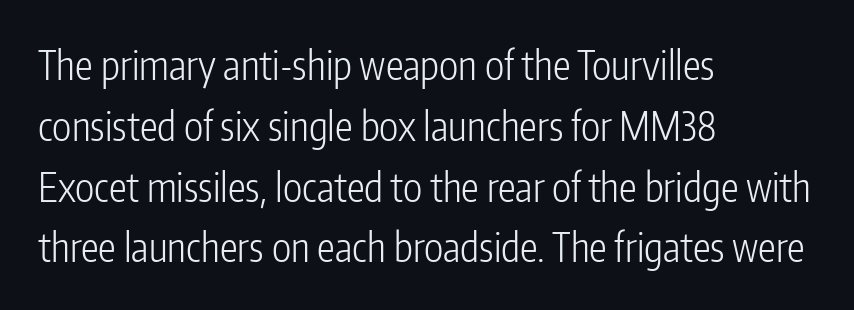
The image shows 40 px light, condensed sans-serif type, upright; set left-aligned, normal line spacing (1.52x), normal letter spacing, not underlined; low stroke contrast and a medium x-height.
